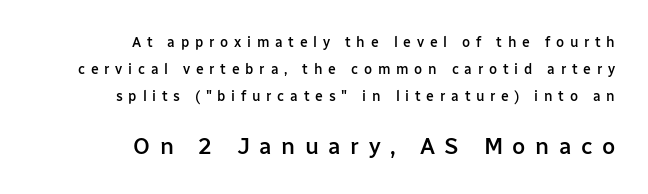
The image shows 23 px text type, upright; set right-aligned, loose line spacing (1.93x), unusually wide letter spacing (+0.41 em), not underlined; the second (bottom) block is 1.64x larger.
